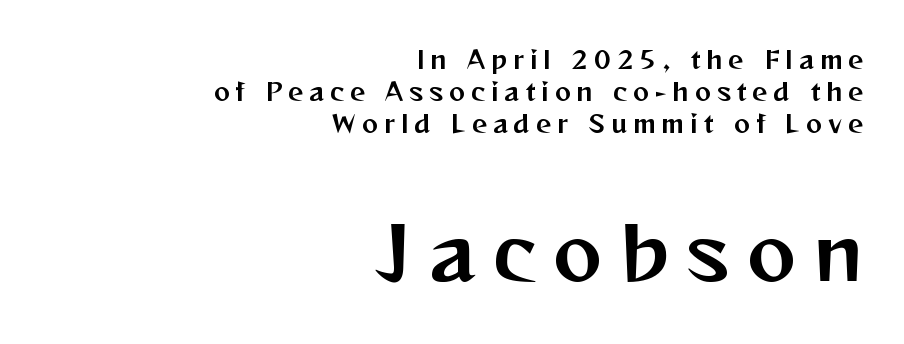
The image shows 73 px sans-serif type, upright; set right-aligned, normal line spacing (1.34x), unusually wide letter spacing (+0.25 em), not underlined; the second (bottom) block is 3.04x larger; medium stroke contrast and a medium x-height.
